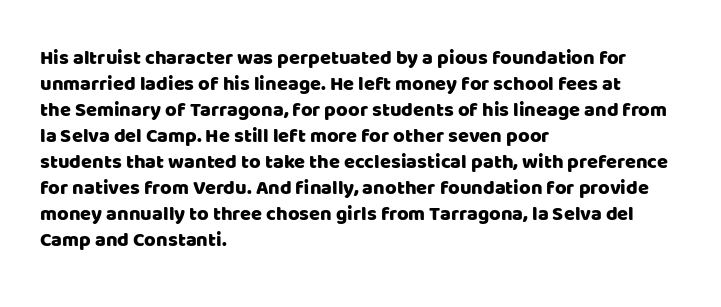
The letterforms sit shoulder to shoulder at normal distance. The lines in this sample share a left origin and differ only in where they stop. Lines of text with bare space underneath. This sample keeps an unexceptional amount of space between lines. Upright lettering throughout.
